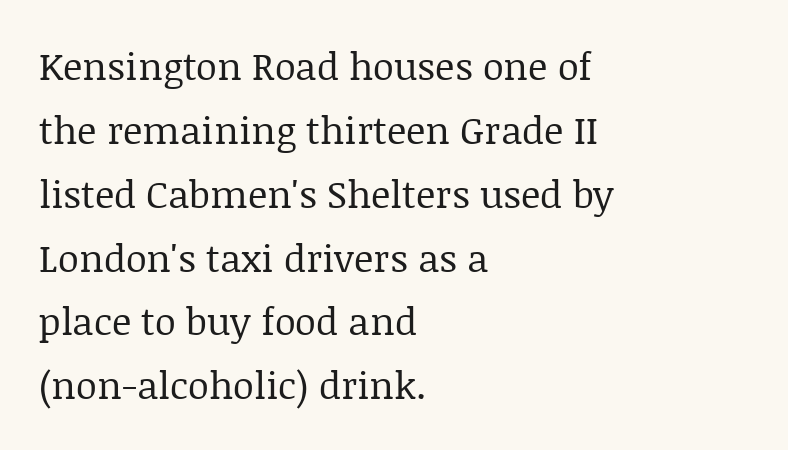
{"serif": "yes", "italic": "no", "bold": "no", "weight": "regular", "width": "normal", "stroke_contrast": "low", "x_height": "large", "monospaced": "no", "underline": "no", "align": "left", "line_spacing": "normal", "line_spacing_ratio": 1.68, "letter_spacing": "normal", "letter_spacing_em": 0.0, "glyph_px": 38}
